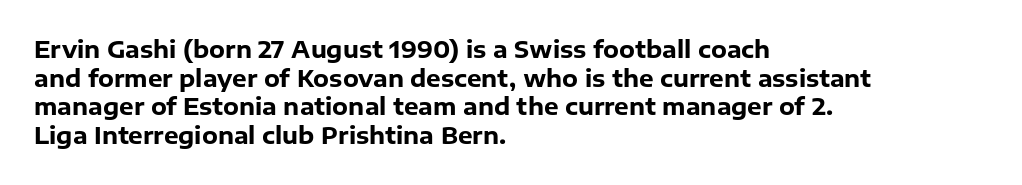
The image shows 23 px bold type, upright; set left-aligned, normal line spacing (1.25x), normal letter spacing, not underlined.
